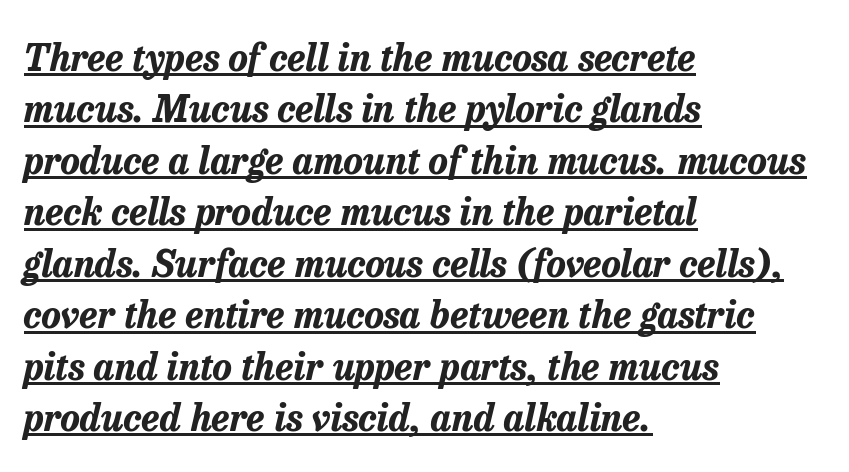
The image shows 37 px bold type, italic (leaning right); set left-aligned, normal line spacing (1.39x), normal letter spacing, underlined; low stroke contrast and a medium x-height.
